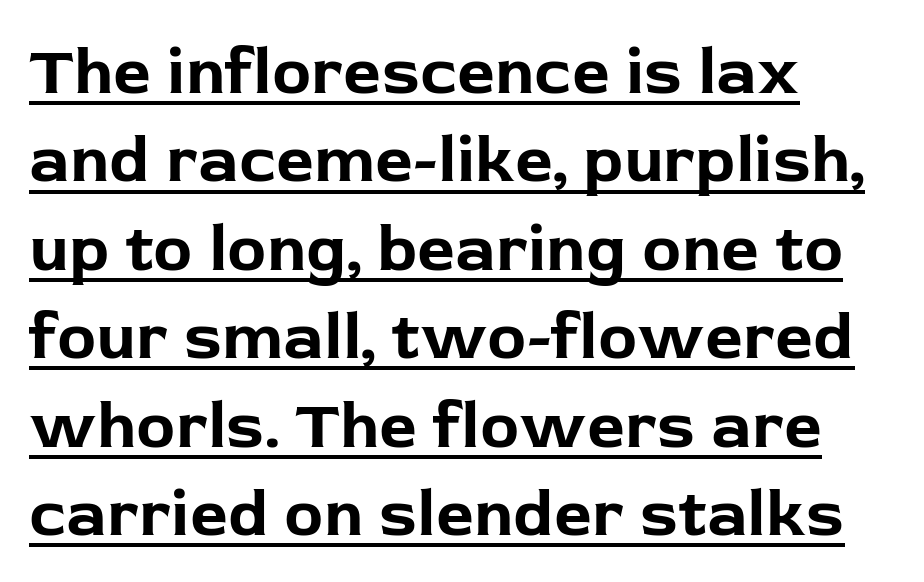
This rendering uses left alignment, leaving the right contour irregular. Designer's note — italics off, roman on. Grotesque or geometric, the face here clearly has no serifs. Proportional: the letters do not fall into vertical columns. Look at the stroke-to-counter ratio: heavy, a bold.
